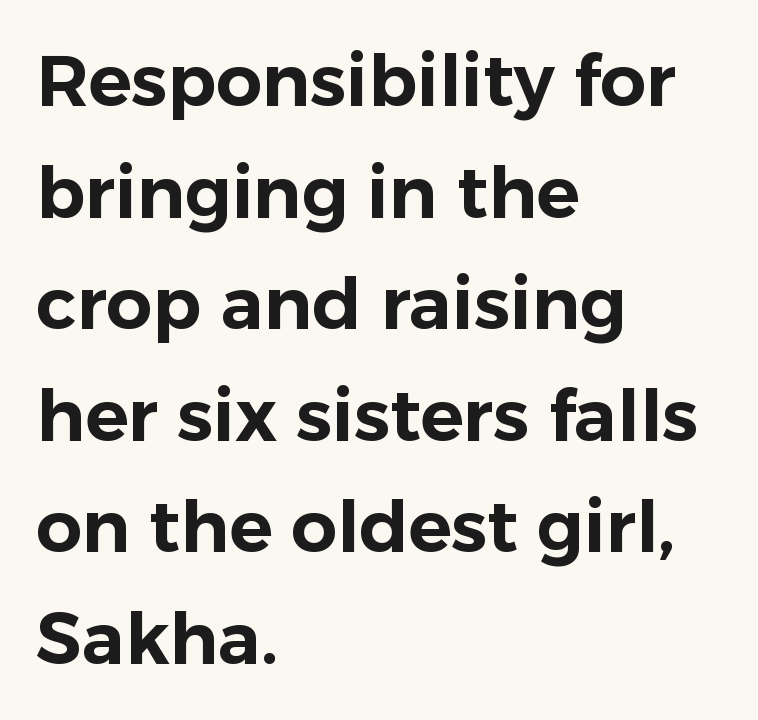
The image shows 72 px sans-serif type, upright; set left-aligned, normal line spacing (1.55x), normal letter spacing, not underlined; low stroke contrast and a medium x-height.
